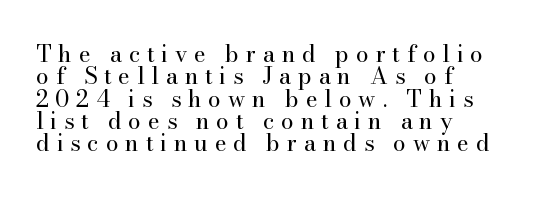
The image shows 23 px text type, upright; set left-aligned, tight line spacing (0.97x), unusually wide letter spacing (+0.29 em), not underlined.
